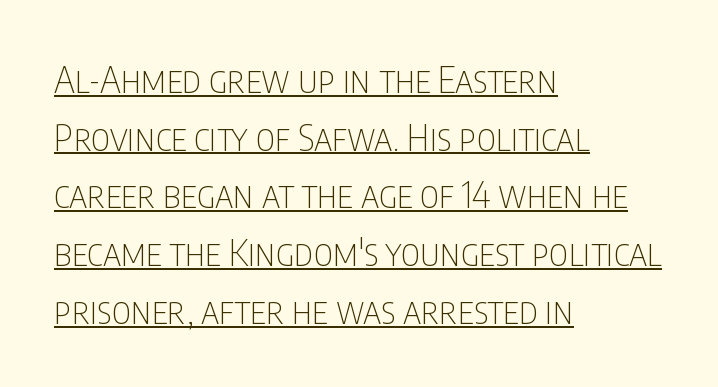
This sample uses an upright cut, with every glyph sitting square on the baseline. What decoration does the sample have? An underline. Spacing verdict: proportional, widths tailored to each character. This sample uses a sans-serif face.
